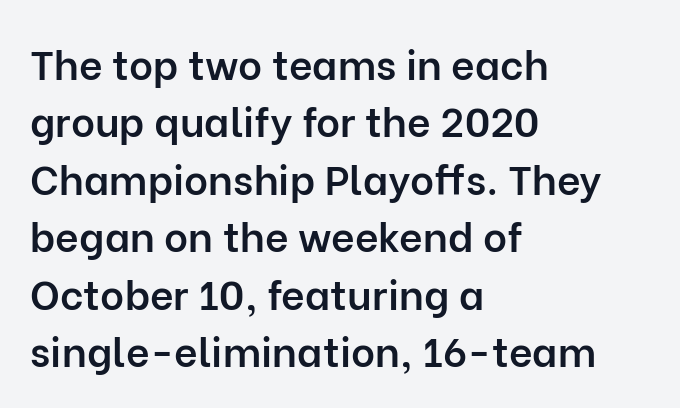
Left-aligned paragraph, ragged on the right. Honestly, there is no underline to notice here at all. Notice how descenders clear the ascenders below comfortably — that's standard leading. You can tell from the bare stems that sans-serif type was used. Note the varied advance widths — an 'i' is clearly narrower than an 'm'. On the weight axis this lands at semibold, roughly 600.
